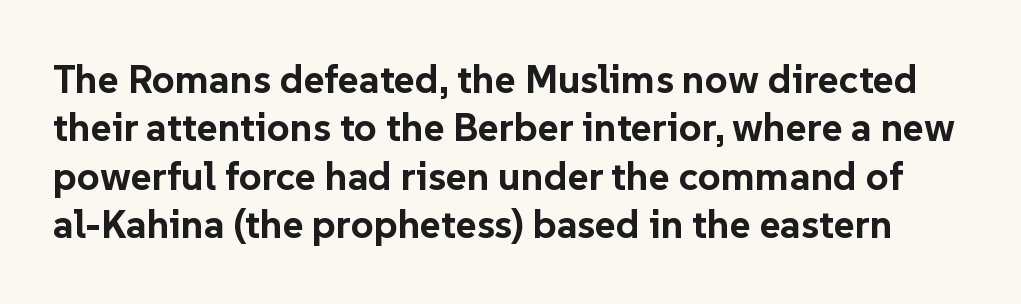
Q: Is the text bold? A: Yes.
Q: Is the text italic (slanted)? A: No, it is upright.
Q: Is the typeface a serif or a sans-serif typeface? A: Sans-serif.
Q: Is the text underlined? A: No.
Q: Is the spacing between letters normal or unusually wide? A: Normal.
Q: Width (condensed, normal, or wide)? A: Normal.
Q: Stroke contrast? A: Low.
Q: x-height? A: Medium.
Q: Monospaced? A: No.
